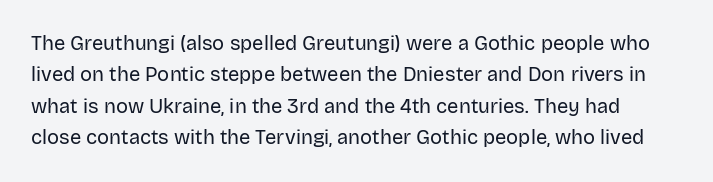
Is there any slant? The stems are plumb. Honestly, the letter spacing is just normal — you wouldn't notice it. The characters are drawn with everyday or finer stroke widths. Regarding leading, the lines here are spaced in the standard way. Underline: absent.
